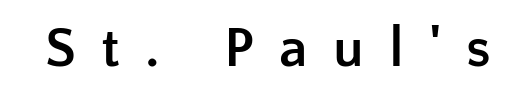
Q: Is the text bold? A: Yes.
Q: Is the text italic (slanted)? A: No, it is upright.
Q: Is the typeface a serif or a sans-serif typeface? A: Sans-serif.
Q: Is the text underlined? A: No.
Q: Is the spacing between letters normal or unusually wide? A: Unusually wide.
Q: Width (condensed, normal, or wide)? A: Normal.
Q: Stroke contrast? A: Low.
Q: x-height? A: Medium.
Q: Monospaced? A: No.
